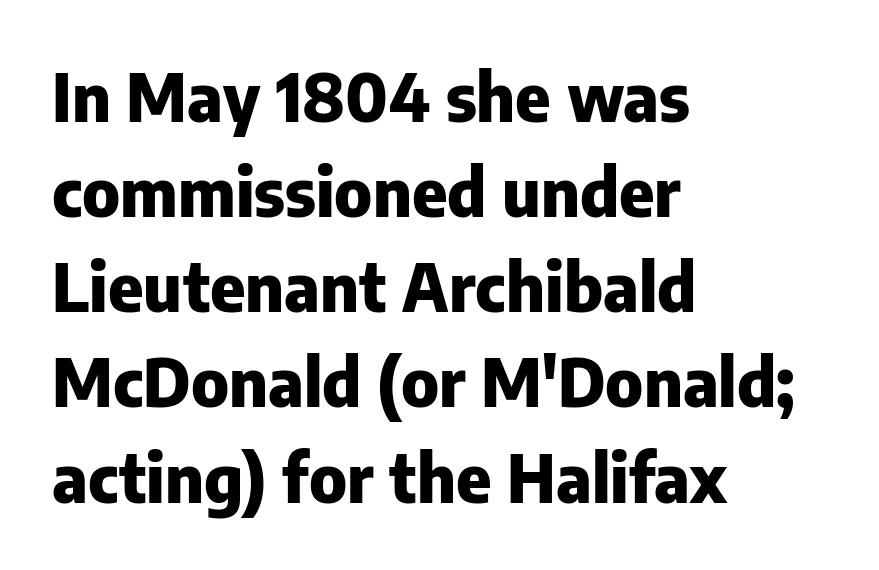
The image shows 67 px heavy sans-serif type, upright; set left-aligned, normal line spacing (1.42x), normal letter spacing, not underlined; low stroke contrast and a medium x-height.
